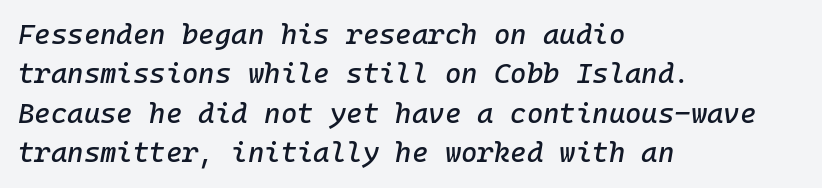
The image shows 28 px text type, italic (leaning right); set left-aligned, normal line spacing (1.41x), normal letter spacing, not underlined; low stroke contrast and a medium x-height.
